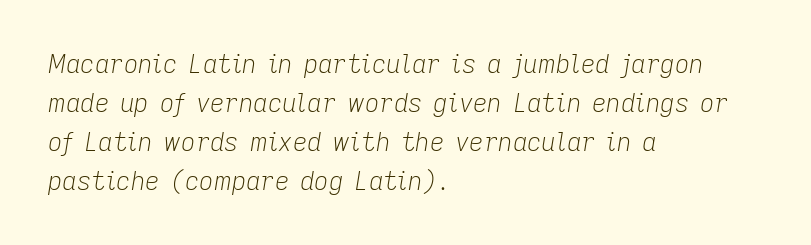
The image shows 25 px text type, italic (leaning right); set left-aligned, normal line spacing (1.56x), normal letter spacing, not underlined.
